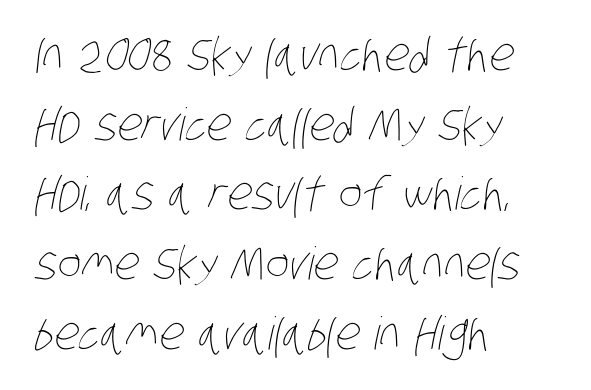
Is there much room between lines? A standard amount, neither cramped nor airy. These lines are rendered in a variable-pitch font. Is the letter spacing exaggerated? No — it looks like the ordinary default. Bare-footed words on every line. Alignment: flush left.
